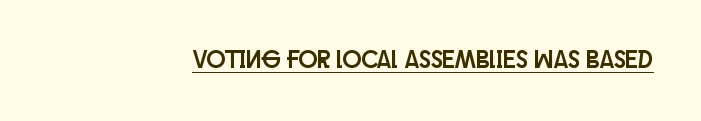
Q: Is the text italic (slanted)? A: No, it is upright.
Q: Is the text underlined? A: Yes.
Q: Is the spacing between letters normal or unusually wide? A: Normal.
